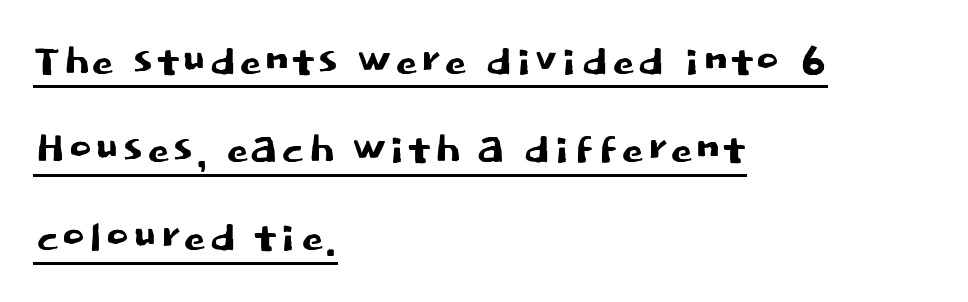
Q: Is the text italic (slanted)? A: No, it is upright.
Q: Is the typeface a serif or a sans-serif typeface? A: Sans-serif.
Q: Is the text underlined? A: Yes.
Q: How is the paragraph aligned? A: Left-aligned.
Q: Is the spacing between letters normal or unusually wide? A: Normal.
Q: Is the spacing between lines tight, normal or loose? A: Normal.
Q: Width (condensed, normal, or wide)? A: Normal.
Q: Stroke contrast? A: Low.
Q: x-height? A: Large.
Q: Monospaced? A: No.
